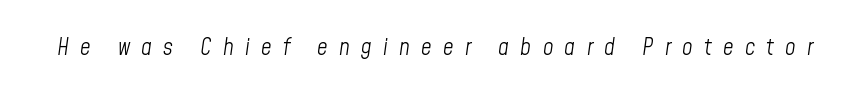
{"italic": "yes", "lean": "right", "slant_degrees": 8, "bold": "no", "underline": "no", "letter_spacing": "wide", "letter_spacing_em": 0.49, "glyph_px": 23}
